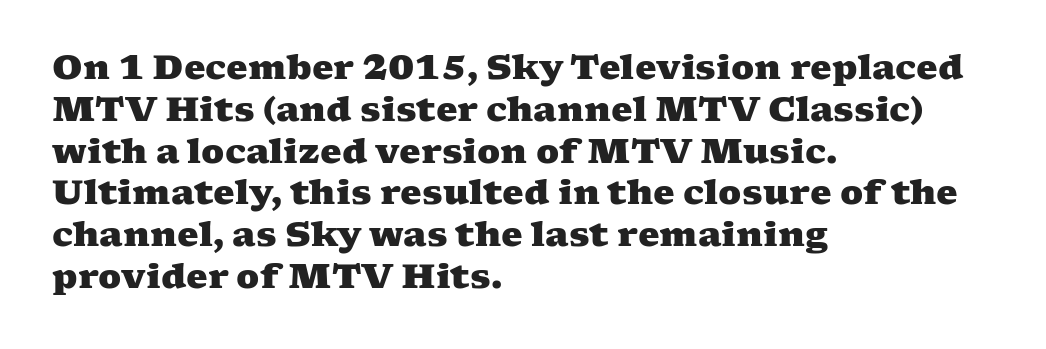
The image shows 34 px heavy, wide serif type; set left-aligned, line spacing 1.23x, normal letter spacing, not underlined; medium stroke contrast and a medium x-height.
